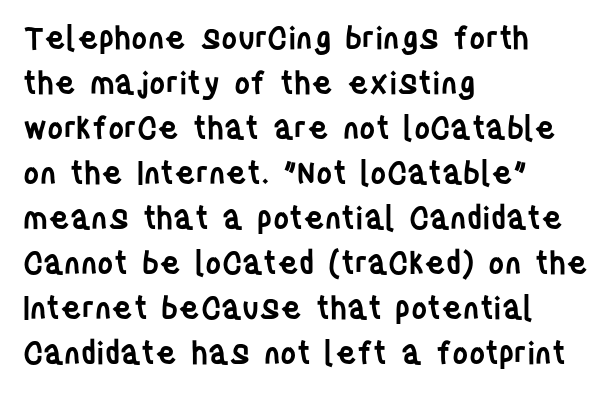
{"serif": "no", "italic": "no", "bold": "semi", "weight": "semibold", "width": "condensed", "stroke_contrast": "low", "x_height": "large", "monospaced": "no", "underline": "no", "align": "left", "line_spacing": "normal", "line_spacing_ratio": 1.45, "letter_spacing": "normal", "letter_spacing_em": 0.0, "glyph_px": 31}
